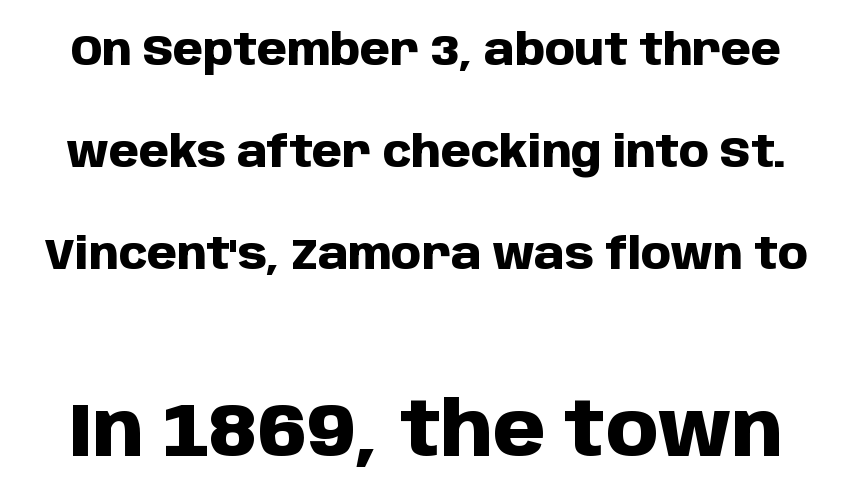
{"serif": "no", "italic": "no", "bold": "yes", "weight": "heavy", "width": "normal", "stroke_contrast": "low", "x_height": "large", "monospaced": "no", "underline": "no", "line_spacing": "loose", "line_spacing_ratio": 2.37, "letter_spacing": "normal", "letter_spacing_em": 0.0, "larger_block": "second", "size_ratio": 1.74, "glyph_px": 75}
